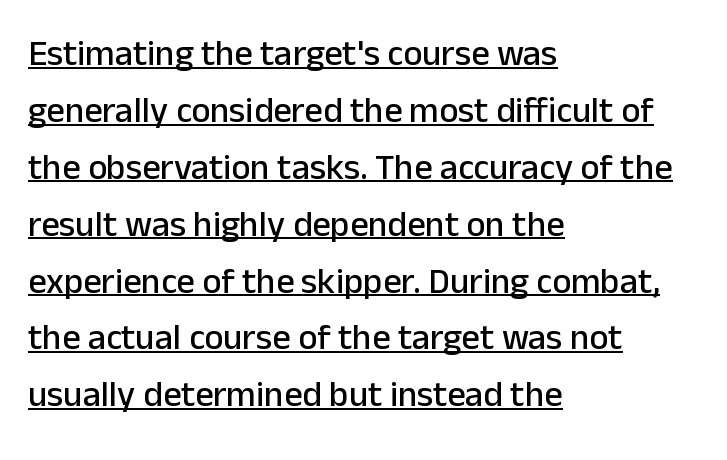
Q: Is the text italic (slanted)? A: No, it is upright.
Q: Is the typeface a serif or a sans-serif typeface? A: Sans-serif.
Q: Is the text underlined? A: Yes.
Q: How is the paragraph aligned? A: Left-aligned.
Q: Is the spacing between letters normal or unusually wide? A: Normal.
Q: Is the spacing between lines tight, normal or loose? A: Normal.
Q: Width (condensed, normal, or wide)? A: Normal.
Q: Stroke contrast? A: Low.
Q: x-height? A: Medium.
Q: Monospaced? A: No.
